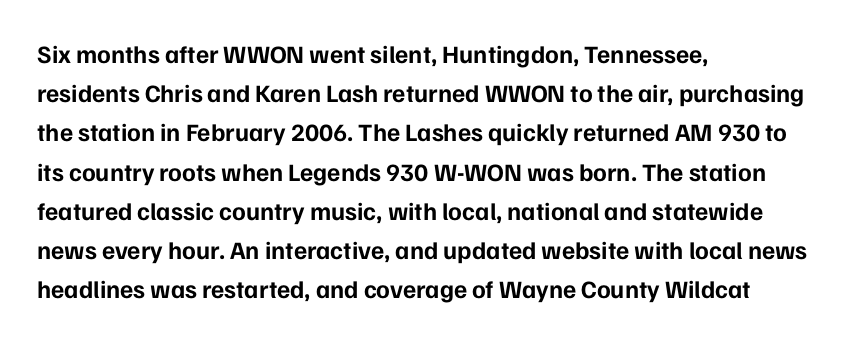
Q: Is the text bold? A: Yes.
Q: Is the text italic (slanted)? A: No, it is upright.
Q: Is the text underlined? A: No.
Q: How is the paragraph aligned? A: Left-aligned.
Q: Is the spacing between letters normal or unusually wide? A: Normal.
Q: Is the spacing between lines tight, normal or loose? A: Normal.
